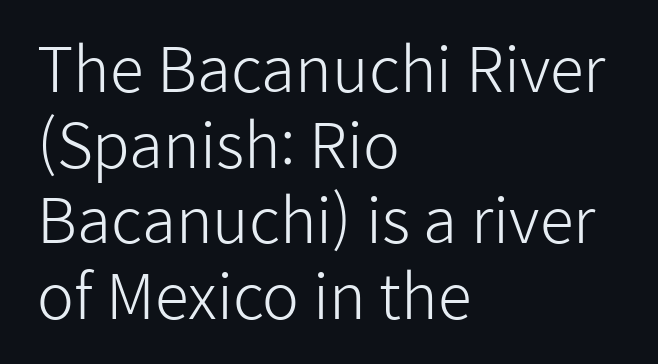
These lines are rendered in a variable-pitch font. Leftover space on each line is placed entirely after the last word. Font category for this specimen: sans-serif. Descenders are the only things crossing below the line.
